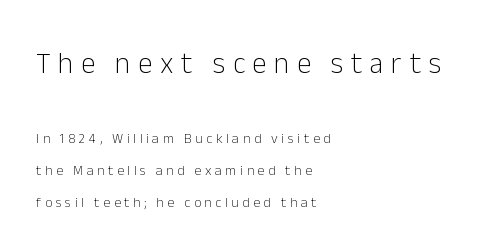
Q: Is the text bold? A: No.
Q: Is the text italic (slanted)? A: No, it is upright.
Q: Is the typeface a serif or a sans-serif typeface? A: Sans-serif.
Q: Is the text underlined? A: No.
Q: How is the paragraph aligned? A: Left-aligned.
Q: Is the spacing between letters normal or unusually wide? A: Unusually wide.
Q: Is the spacing between lines tight, normal or loose? A: Loose.
Q: Which block of text is set in a larger size, the first (top) or the second (bottom)? A: The first (top) one.
Q: Width (condensed, normal, or wide)? A: Normal.
Q: Stroke contrast? A: Low.
Q: x-height? A: Medium.
Q: Monospaced? A: No.
